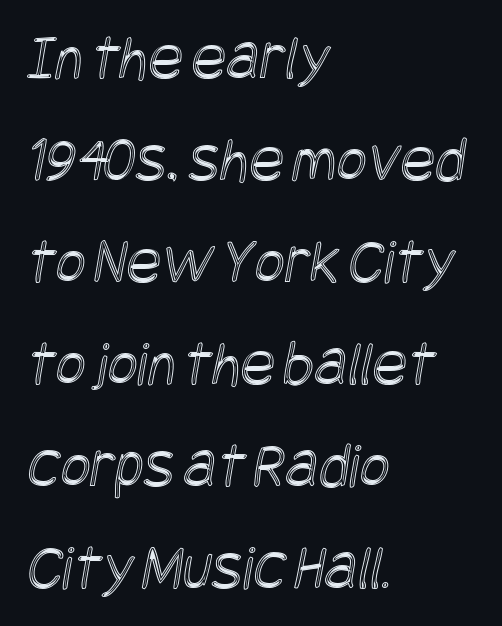
Q: Is the text underlined? A: No.
Q: How is the paragraph aligned? A: Left-aligned.
Q: Is the spacing between letters normal or unusually wide? A: Normal.
Q: Is the spacing between lines tight, normal or loose? A: Normal.
Q: Width (condensed, normal, or wide)? A: Condensed.
Q: x-height? A: Large.
